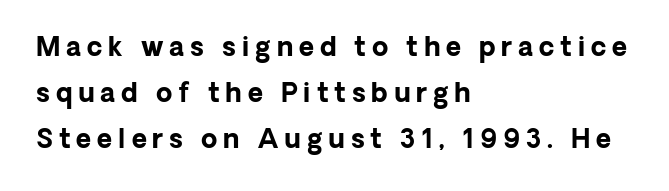
Q: Is the text bold? A: Yes.
Q: Is the text italic (slanted)? A: No, it is upright.
Q: Is the text underlined? A: No.
Q: How is the paragraph aligned? A: Left-aligned.
Q: Is the spacing between letters normal or unusually wide? A: Unusually wide.
